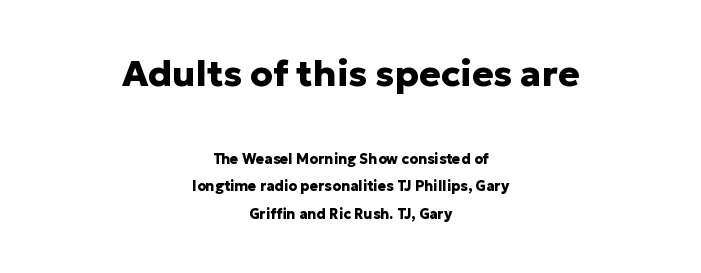
Q: Is the text bold? A: Yes.
Q: Is the text italic (slanted)? A: No, it is upright.
Q: Is the typeface a serif or a sans-serif typeface? A: Sans-serif.
Q: Is the text underlined? A: No.
Q: How is the paragraph aligned? A: Centered.
Q: Is the spacing between letters normal or unusually wide? A: Normal.
Q: Is the spacing between lines tight, normal or loose? A: Loose.
Q: Which block of text is set in a larger size, the first (top) or the second (bottom)? A: The first (top) one.
Q: Width (condensed, normal, or wide)? A: Normal.
Q: Stroke contrast? A: Low.
Q: x-height? A: Medium.
Q: Monospaced? A: No.
